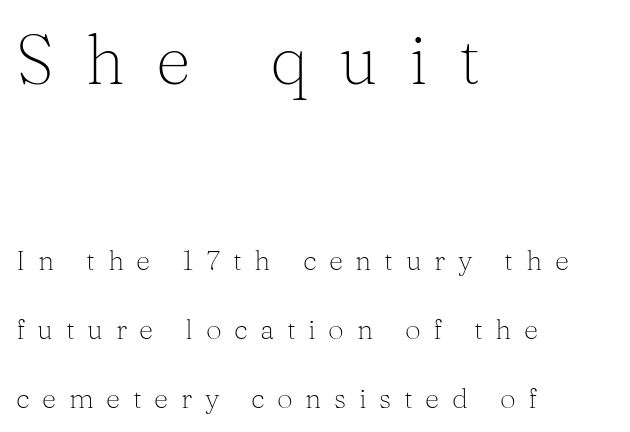
Does the lettering tilt? It doesn't — this is upright. Nothing heavy about these letters — not bold at all. The emphasis by scale lands on block number one, above. Check under the words: just untouched page.
